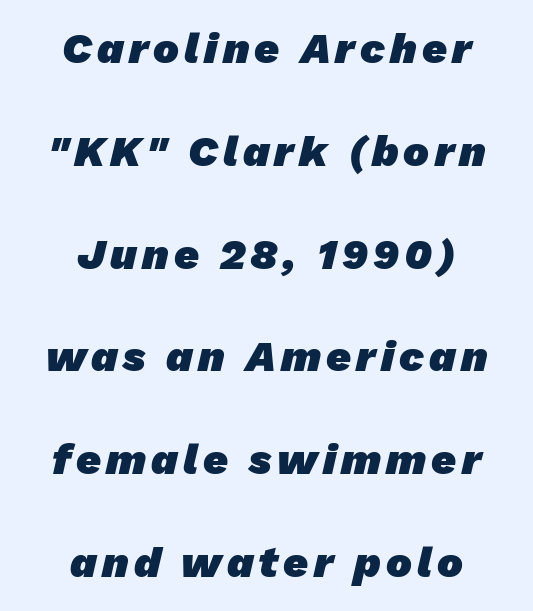
Q: Is the text bold? A: Yes.
Q: Is the typeface a serif or a sans-serif typeface? A: Sans-serif.
Q: Is the text underlined? A: No.
Q: How is the paragraph aligned? A: Centered.
Q: Is the spacing between lines tight, normal or loose? A: Loose.
Q: Width (condensed, normal, or wide)? A: Normal.
Q: Stroke contrast? A: Low.
Q: x-height? A: Medium.
Q: Monospaced? A: No.
